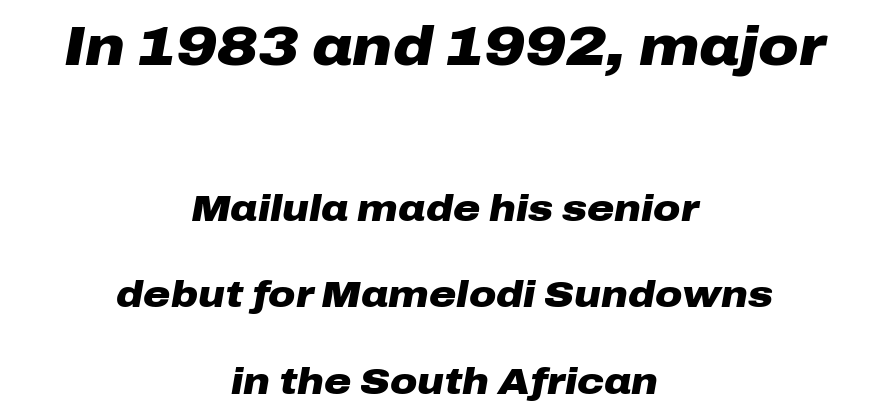
Varying glyph widths throughout — classic text-font behaviour. A student would notice the top passage is typeset larger than what follows. If you measured baseline to baseline, you'd find a long distance. Layout note: lines centered.
